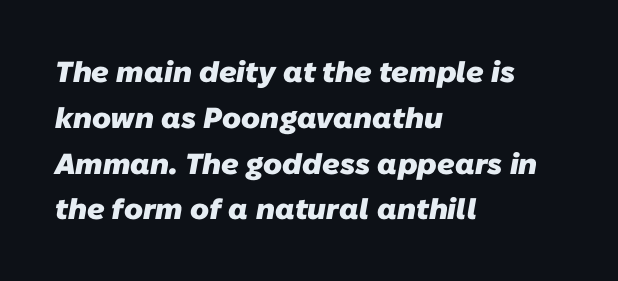
Q: Is the text bold? A: Yes.
Q: Is the typeface a serif or a sans-serif typeface? A: Sans-serif.
Q: Is the text underlined? A: No.
Q: How is the paragraph aligned? A: Left-aligned.
Q: Is the spacing between letters normal or unusually wide? A: Normal.
Q: Is the spacing between lines tight, normal or loose? A: Normal.
Q: Width (condensed, normal, or wide)? A: Normal.
Q: Stroke contrast? A: Low.
Q: x-height? A: Medium.
Q: Monospaced? A: No.
